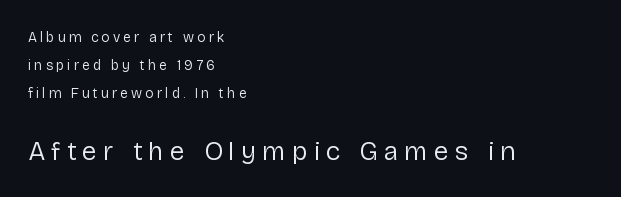
Q: Is the text bold? A: No.
Q: Is the text italic (slanted)? A: No, it is upright.
Q: Is the text underlined? A: No.
Q: How is the paragraph aligned? A: Left-aligned.
Q: Is the spacing between letters normal or unusually wide? A: Unusually wide.
Q: Is the spacing between lines tight, normal or loose? A: Loose.
Q: Which block of text is set in a larger size, the first (top) or the second (bottom)? A: The second (bottom) one.
